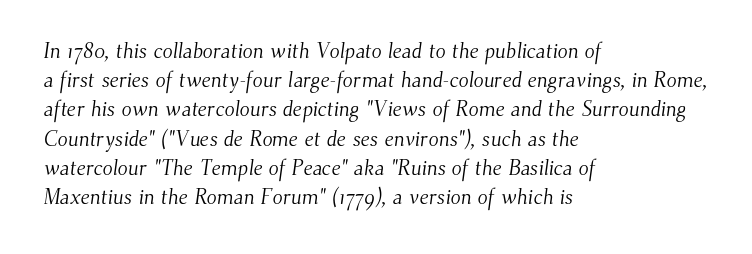
The image shows 21 px text type; set left-aligned, normal line spacing (1.39x), normal letter spacing, not underlined.
